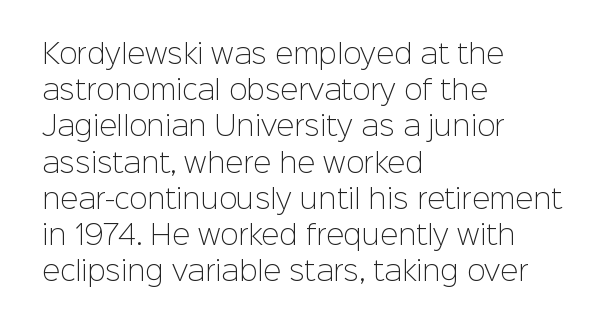
Q: Is the text bold? A: No.
Q: Is the text italic (slanted)? A: No, it is upright.
Q: Is the text underlined? A: No.
Q: How is the paragraph aligned? A: Left-aligned.
Q: Is the spacing between letters normal or unusually wide? A: Normal.
Q: Is the spacing between lines tight, normal or loose? A: Normal.
